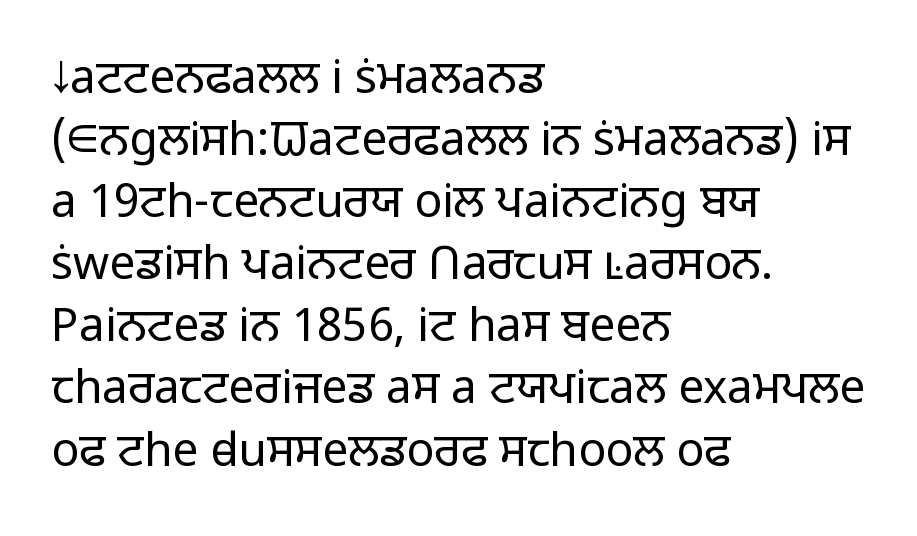
Q: Is the text bold? A: No.
Q: Is the text italic (slanted)? A: No, it is upright.
Q: Is the typeface a serif or a sans-serif typeface? A: Sans-serif.
Q: Is the text underlined? A: No.
Q: How is the paragraph aligned? A: Left-aligned.
Q: Is the spacing between letters normal or unusually wide? A: Normal.
Q: Is the spacing between lines tight, normal or loose? A: Normal.
Q: Width (condensed, normal, or wide)? A: Normal.
Q: Stroke contrast? A: Low.
Q: x-height? A: Medium.
Q: Monospaced? A: No.
